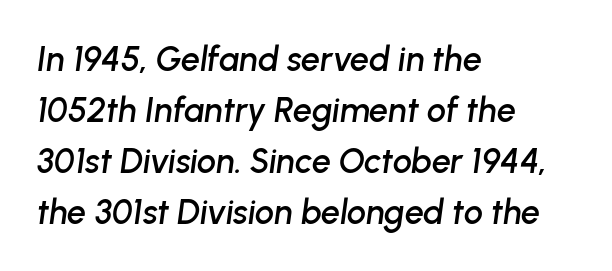
Tall strokes in this sample are angled rather than plumb. The paragraph has a hard left edge and a soft right edge. This rendering leaves character spacing at its baseline value. Do the characters align in a grid? No, the font is proportional. Compared with typical paragraphs, the rows here are spaced about the same. Just letters on the line, the space beneath them empty.
